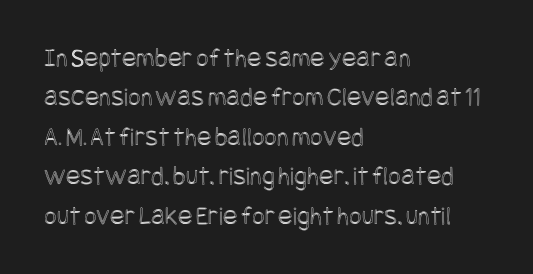
Q: Is the text italic (slanted)? A: No, it is upright.
Q: Is the text underlined? A: No.
Q: How is the paragraph aligned? A: Left-aligned.
Q: Is the spacing between letters normal or unusually wide? A: Normal.
Q: Is the spacing between lines tight, normal or loose? A: Normal.
